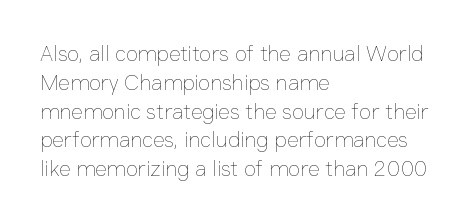
Q: Is the text bold? A: No.
Q: Is the text italic (slanted)? A: No, it is upright.
Q: Is the text underlined? A: No.
Q: How is the paragraph aligned? A: Left-aligned.
Q: Is the spacing between letters normal or unusually wide? A: Normal.
Q: Is the spacing between lines tight, normal or loose? A: Normal.
